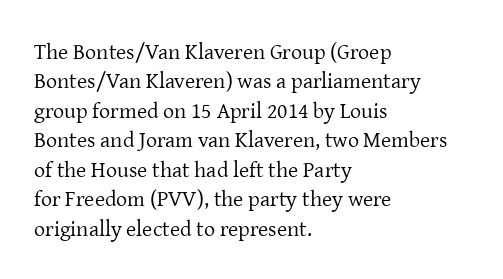
Bare-footed words on every line. Every stem runs plumb, perpendicular to the baseline. The typesetting does not lean heavy: it is not bold. Tracking value appears to be zero — textbook default spacing. The vertical gap from one line to the next is medium.
